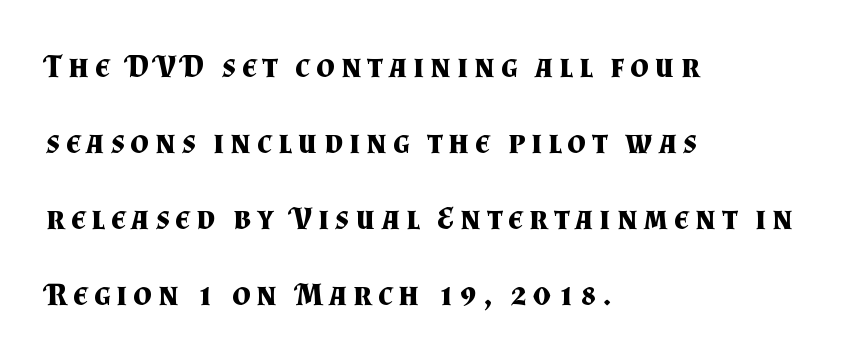
The image shows 32 px bold serif type, upright; set left-aligned, loose line spacing (2.38x), not underlined; medium stroke contrast and a small x-height.
